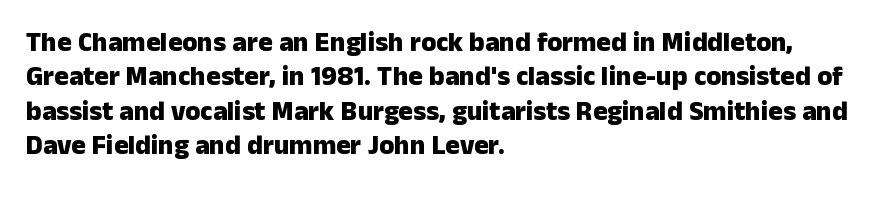
The image shows 27 px bold type, upright; set left-aligned, normal line spacing (1.27x), normal letter spacing, not underlined.
